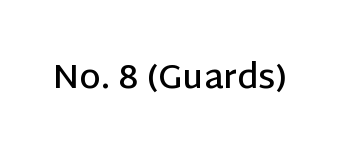
The zone under the glyphs is completely vacant. You could not count columns in this text — the font is proportionally spaced. I'd describe the lettering as semibold — firm but not a full bold. The line texture is even and compact thanks to regular tracking. Serifs: no, the terminals of the letterforms are clean.
